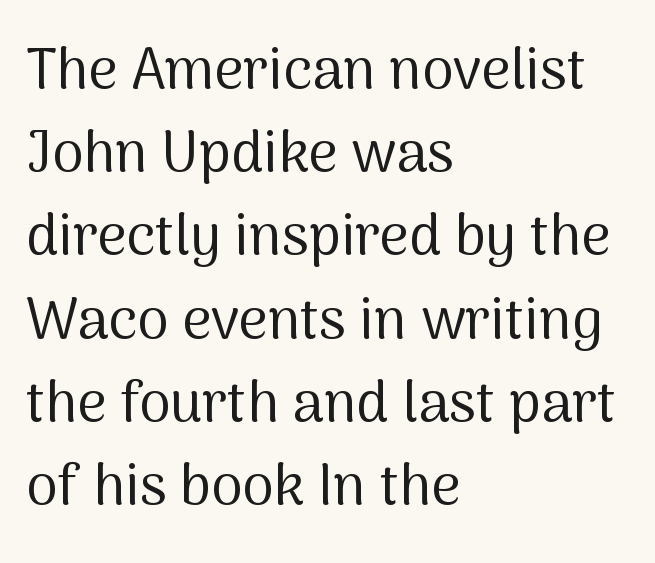
Q: Is the text bold? A: No.
Q: Is the text italic (slanted)? A: No, it is upright.
Q: Is the typeface a serif or a sans-serif typeface? A: Sans-serif.
Q: Is the text underlined? A: No.
Q: How is the paragraph aligned? A: Left-aligned.
Q: Is the spacing between letters normal or unusually wide? A: Normal.
Q: Is the spacing between lines tight, normal or loose? A: Normal.
Q: Width (condensed, normal, or wide)? A: Normal.
Q: Stroke contrast? A: Medium.
Q: x-height? A: Medium.
Q: Monospaced? A: No.
